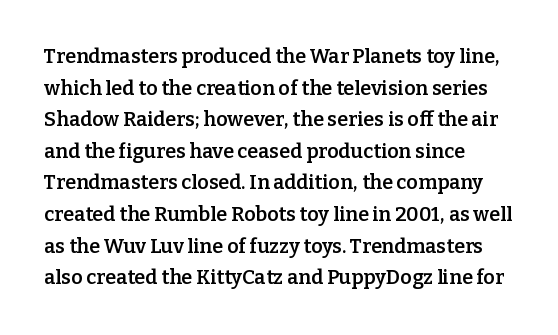
The image shows 20 px text type, upright; set left-aligned, normal line spacing (1.58x), normal letter spacing, not underlined.
